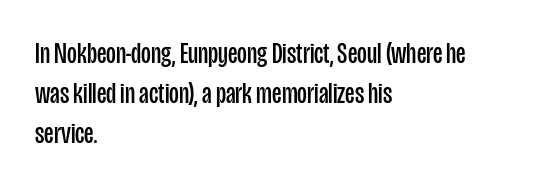
Q: Is the text bold? A: No.
Q: Is the text italic (slanted)? A: No, it is upright.
Q: Is the typeface a serif or a sans-serif typeface? A: Sans-serif.
Q: Is the text underlined? A: No.
Q: How is the paragraph aligned? A: Left-aligned.
Q: Is the spacing between letters normal or unusually wide? A: Normal.
Q: Is the spacing between lines tight, normal or loose? A: Normal.
Q: Width (condensed, normal, or wide)? A: Condensed.
Q: Stroke contrast? A: Low.
Q: x-height? A: Large.
Q: Monospaced? A: No.
